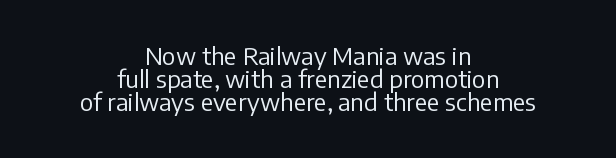
{"italic": "no", "bold": "no", "underline": "no", "align": "center", "line_spacing": "tight", "line_spacing_ratio": 0.96, "letter_spacing": "normal", "letter_spacing_em": 0.0, "glyph_px": 24}
